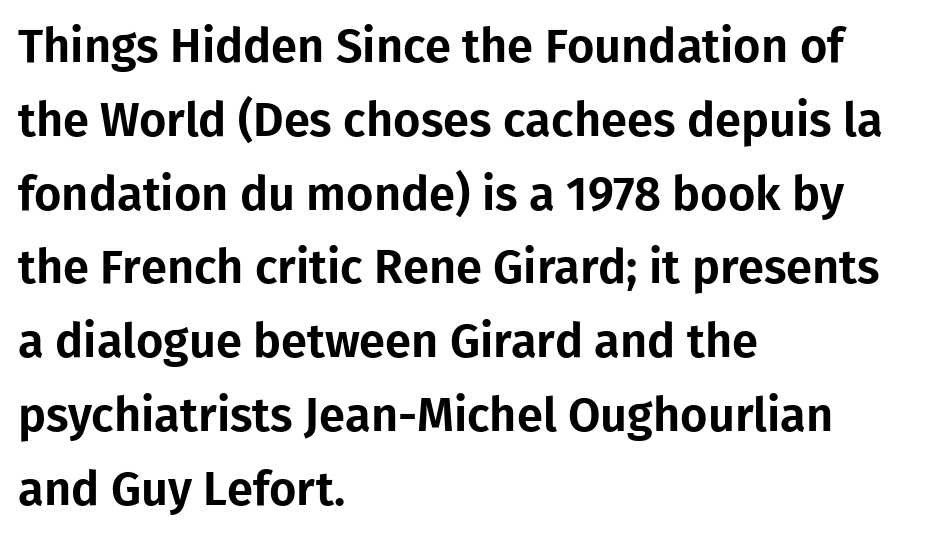
{"serif": "no", "italic": "no", "width": "normal", "stroke_contrast": "low", "x_height": "medium", "monospaced": "no", "underline": "no", "align": "left", "line_spacing": "normal", "line_spacing_ratio": 1.57, "letter_spacing": "normal", "letter_spacing_em": 0.0, "glyph_px": 47}
